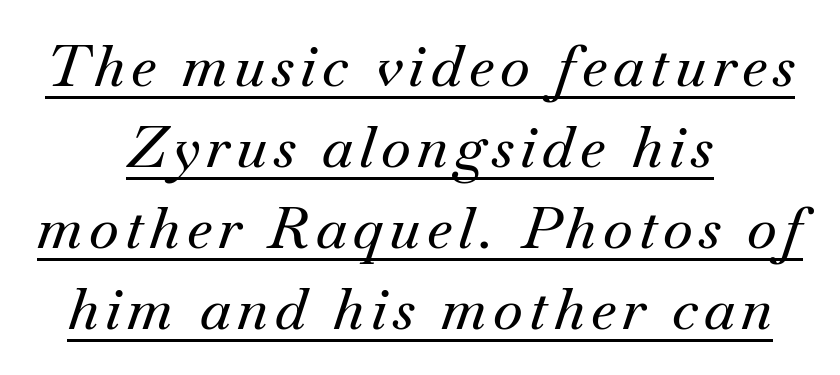
Q: Is the text italic (slanted)? A: Yes, it leans right by about 18 degrees.
Q: Is the typeface a serif or a sans-serif typeface? A: Serif.
Q: Is the text underlined? A: Yes.
Q: How is the paragraph aligned? A: Centered.
Q: Is the spacing between lines tight, normal or loose? A: Normal.
Q: Width (condensed, normal, or wide)? A: Normal.
Q: Stroke contrast? A: Medium.
Q: x-height? A: Small.
Q: Monospaced? A: No.
